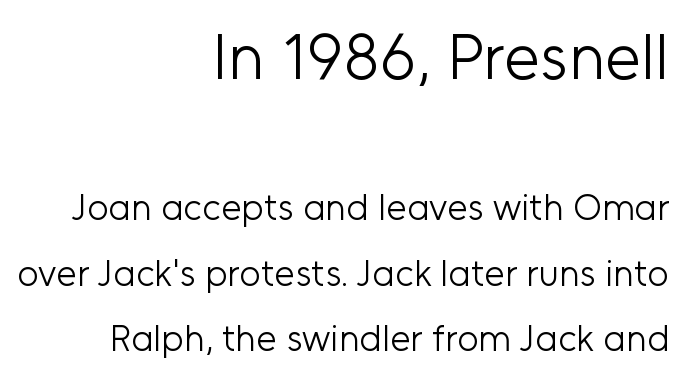
Q: Is the text bold? A: No.
Q: Is the text italic (slanted)? A: No, it is upright.
Q: Is the typeface a serif or a sans-serif typeface? A: Sans-serif.
Q: Is the text underlined? A: No.
Q: How is the paragraph aligned? A: Right-aligned.
Q: Is the spacing between letters normal or unusually wide? A: Normal.
Q: Which block of text is set in a larger size, the first (top) or the second (bottom)? A: The first (top) one.
Q: Width (condensed, normal, or wide)? A: Normal.
Q: Stroke contrast? A: Low.
Q: x-height? A: Medium.
Q: Monospaced? A: No.
